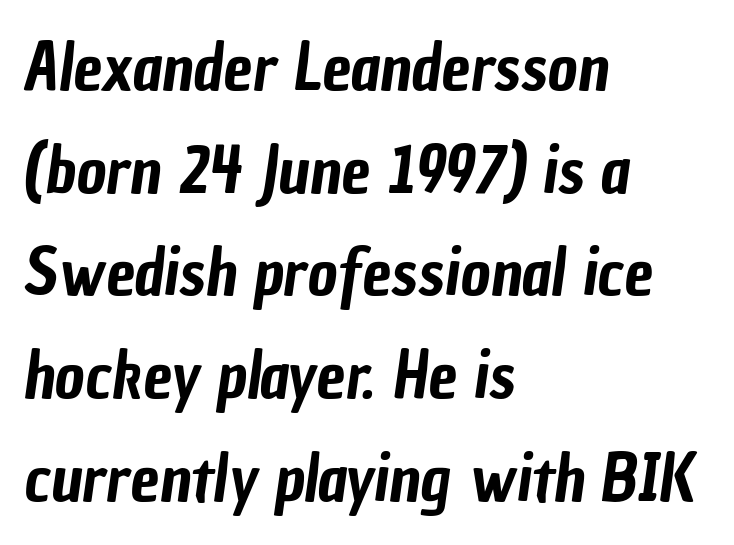
Q: Is the typeface a serif or a sans-serif typeface? A: Sans-serif.
Q: Is the text underlined? A: No.
Q: How is the paragraph aligned? A: Left-aligned.
Q: Is the spacing between letters normal or unusually wide? A: Normal.
Q: Is the spacing between lines tight, normal or loose? A: Normal.
Q: Width (condensed, normal, or wide)? A: Condensed.
Q: Stroke contrast? A: Low.
Q: x-height? A: Medium.
Q: Monospaced? A: No.
